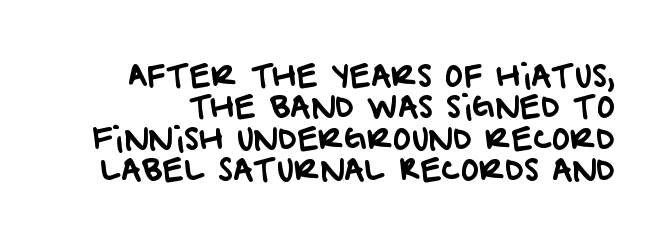
Q: Is the typeface a serif or a sans-serif typeface? A: Sans-serif.
Q: Is the text underlined? A: No.
Q: Is the spacing between letters normal or unusually wide? A: Normal.
Q: Is the spacing between lines tight, normal or loose? A: Tight.
Q: Width (condensed, normal, or wide)? A: Normal.
Q: Stroke contrast? A: Low.
Q: x-height? A: Large.
Q: Monospaced? A: No.
